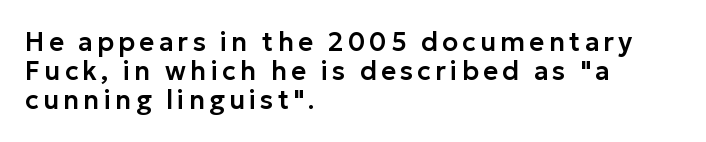
This sample uses an upright cut, with every glyph sitting square on the baseline. Casual observation: everything's shoved over to the left. The leading is snug, giving the passage a crowded texture. No word sits above an underline.
